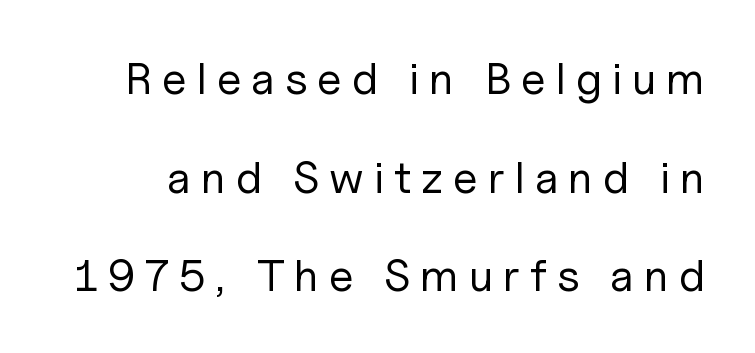
Regarding serifs, this sample does without them. Decoration check: the copy has no underline. Caption: expanded tracking, letters set apart. The letters stand straight up with perfectly vertical stems. Varying glyph widths throughout — classic text-font behaviour. The block of text is sparse from top to bottom, with ample space between rows.
